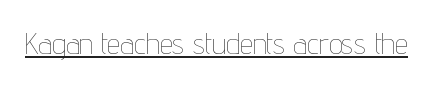
{"italic": "no", "bold": "no", "weight": "thin", "width": "condensed", "stroke_contrast": "low", "x_height": "medium", "monospaced": "no", "underline": "yes", "letter_spacing": "normal", "letter_spacing_em": 0.0, "glyph_px": 30}
